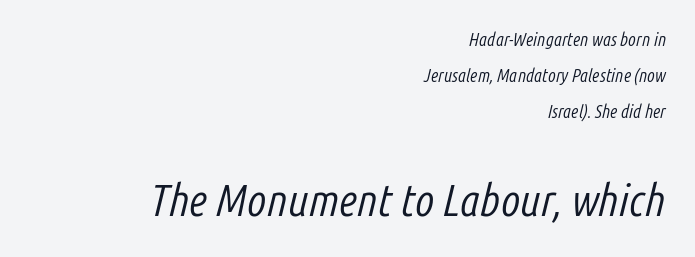
Caption: face not bold, strokes unweighted. Size contrast runs from small at the top to large at the bottom. The zone under the glyphs is completely vacant. Baseline-to-baseline distance is far greater than the letter height. Reading down the block, your eye finds every line finishing at a fixed right position. In terms of letterspacing, this is plain default setting.
